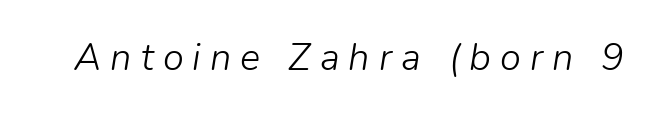
You could not count columns in this text — the font is proportionally spaced. The area under the type is left untouched. Does extra space separate the letters? Yes, quite a lot of it. Caption: face not bold, strokes unweighted. Would a proofreader flag this as italicized? Yes.
